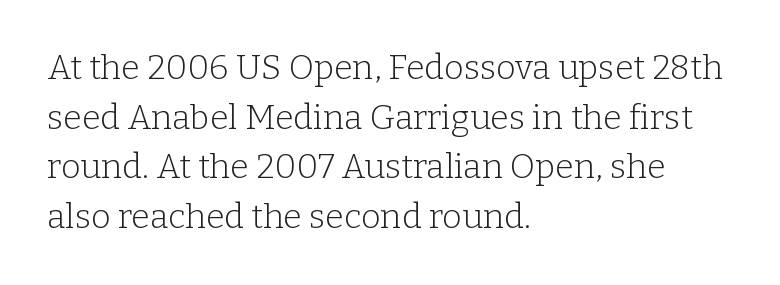
{"serif": "yes", "italic": "no", "bold": "no", "weight": "light", "width": "normal", "stroke_contrast": "low", "x_height": "medium", "monospaced": "no", "underline": "no", "align": "left", "line_spacing": "normal", "line_spacing_ratio": 1.46, "letter_spacing": "normal", "letter_spacing_em": 0.0, "glyph_px": 34}
